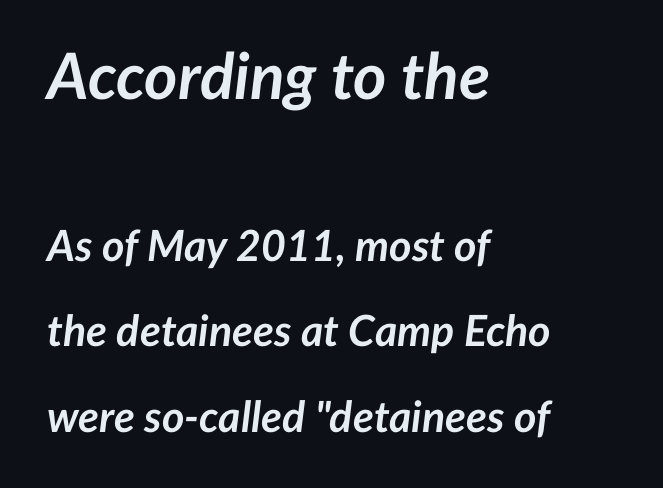
{"italic": "yes", "lean": "right", "slant_degrees": 7, "bold": "yes", "weight": "semibold", "width": "normal", "stroke_contrast": "low", "x_height": "medium", "monospaced": "no", "underline": "no", "align": "left", "line_spacing": "loose", "line_spacing_ratio": 1.99, "letter_spacing": "normal", "letter_spacing_em": 0.0, "larger_block": "first", "size_ratio": 1.49, "glyph_px": 64}
